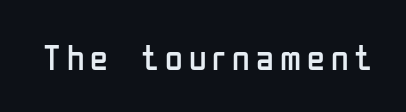
Q: Is the text bold? A: No.
Q: Is the text italic (slanted)? A: No, it is upright.
Q: Is the typeface a serif or a sans-serif typeface? A: Sans-serif.
Q: Is the text underlined? A: No.
Q: Width (condensed, normal, or wide)? A: Condensed.
Q: Stroke contrast? A: Low.
Q: x-height? A: Medium.
Q: Monospaced? A: No.
